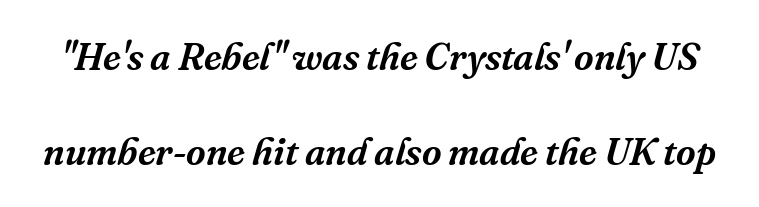
{"serif": "yes", "italic": "yes", "lean": "right", "slant_degrees": 16, "width": "normal", "stroke_contrast": "medium", "x_height": "medium", "monospaced": "no", "underline": "no", "line_spacing": "loose", "line_spacing_ratio": 2.5, "letter_spacing": "normal", "letter_spacing_em": 0.0, "glyph_px": 38}
